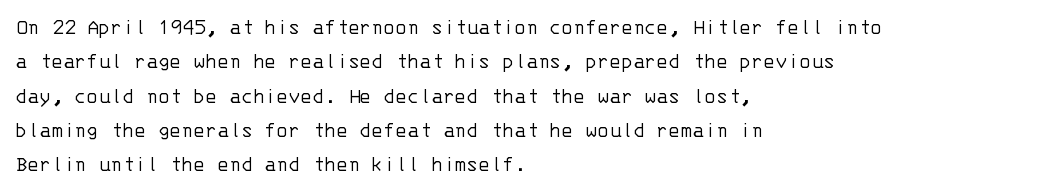
{"italic": "no", "bold": "no", "underline": "no", "align": "left", "line_spacing": "normal", "line_spacing_ratio": 1.56, "letter_spacing": "normal", "letter_spacing_em": 0.0, "glyph_px": 22}
